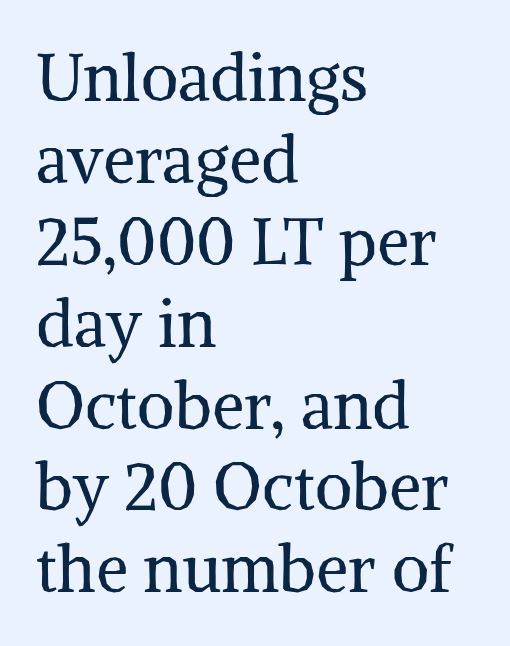
Q: Is the text bold? A: No.
Q: Is the text italic (slanted)? A: No, it is upright.
Q: Is the typeface a serif or a sans-serif typeface? A: Serif.
Q: Is the text underlined? A: No.
Q: How is the paragraph aligned? A: Left-aligned.
Q: Is the spacing between letters normal or unusually wide? A: Normal.
Q: Is the spacing between lines tight, normal or loose? A: Normal.
Q: Width (condensed, normal, or wide)? A: Normal.
Q: Stroke contrast? A: Medium.
Q: x-height? A: Medium.
Q: Monospaced? A: No.
